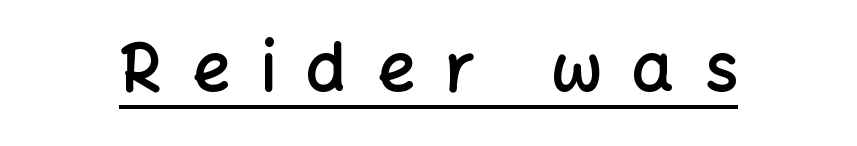
{"serif": "no", "italic": "no", "bold": "semi", "weight": "semibold", "width": "normal", "stroke_contrast": "low", "x_height": "medium", "monospaced": "no", "underline": "yes", "letter_spacing": "wide", "letter_spacing_em": 0.46, "glyph_px": 66}
